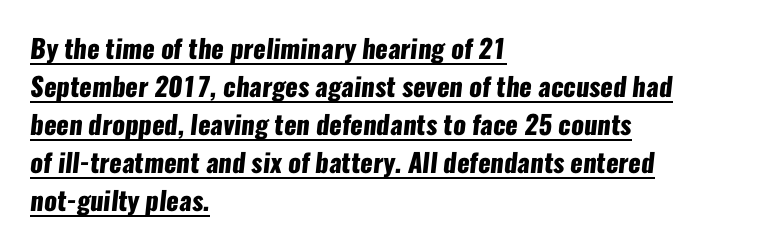
{"bold": "yes", "underline": "yes", "align": "left", "line_spacing": "normal", "line_spacing_ratio": 1.46, "letter_spacing": "normal", "letter_spacing_em": 0.0, "glyph_px": 26}
